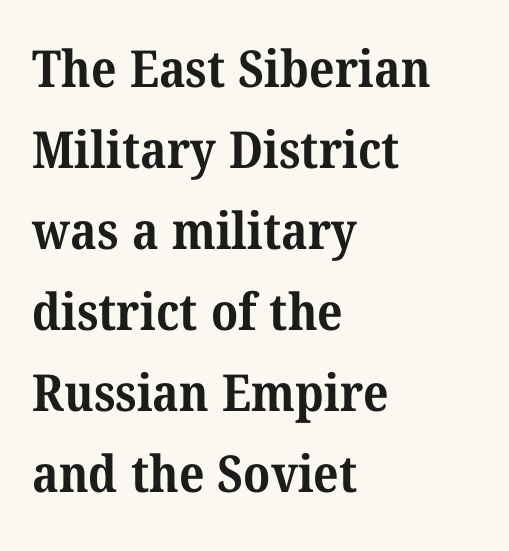
The characters look thick and weighty, a clear bold. Letter spacing: default. Whoever set this chose a conventional vertical rhythm. Reading down the block, your eye returns to a fixed left position each line.
